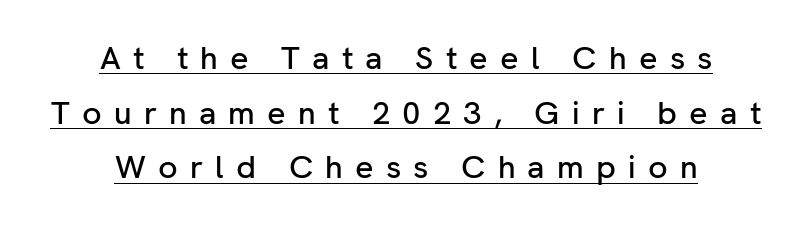
{"serif": "no", "italic": "no", "width": "normal", "stroke_contrast": "low", "x_height": "medium", "monospaced": "no", "underline": "yes", "align": "center", "line_spacing_ratio": 1.71, "letter_spacing": "wide", "letter_spacing_em": 0.38, "glyph_px": 32}
